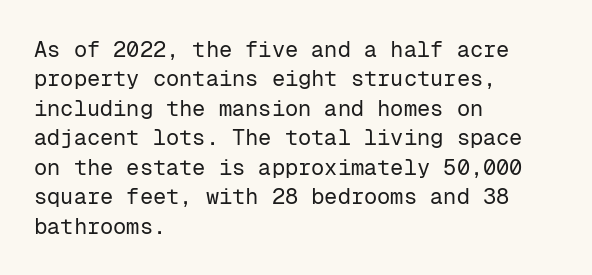
Q: Is the text bold? A: No.
Q: Is the text italic (slanted)? A: No, it is upright.
Q: Is the text underlined? A: No.
Q: How is the paragraph aligned? A: Left-aligned.
Q: Is the spacing between letters normal or unusually wide? A: Normal.
Q: Is the spacing between lines tight, normal or loose? A: Normal.
